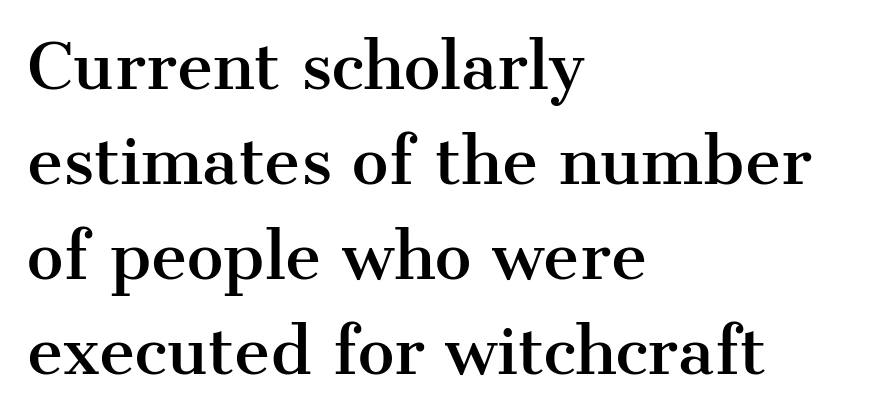
This rendering employs a face with finishing strokes, i.e., a serif. Ascenders rise straight up at ninety degrees. Normally led — the rows are evenly, conventionally spaced. The string is rendered with underlining switched off. Short note: letters normally spaced. Spacing verdict: proportional, widths tailored to each character.
